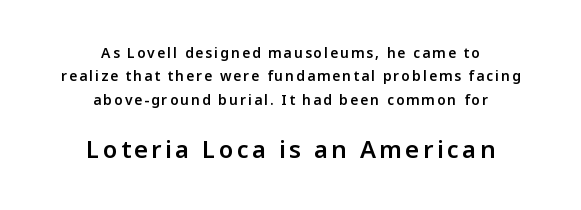
The image shows 24 px text type, upright; set centered, normal line spacing (1.67x), not underlined; the second (bottom) block is 1.71x larger.
